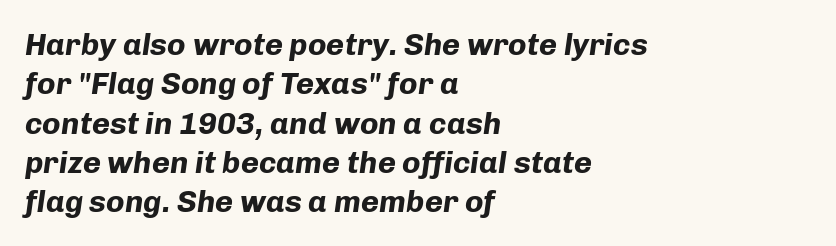
Is the letter spacing exaggerated? No — it looks like the ordinary default. Summary of weight: heavy, a full bold. Visually the block forms a straight wall on the left and a jagged coastline on the right. The letters advance in unequal steps, a hallmark of proportional type.
